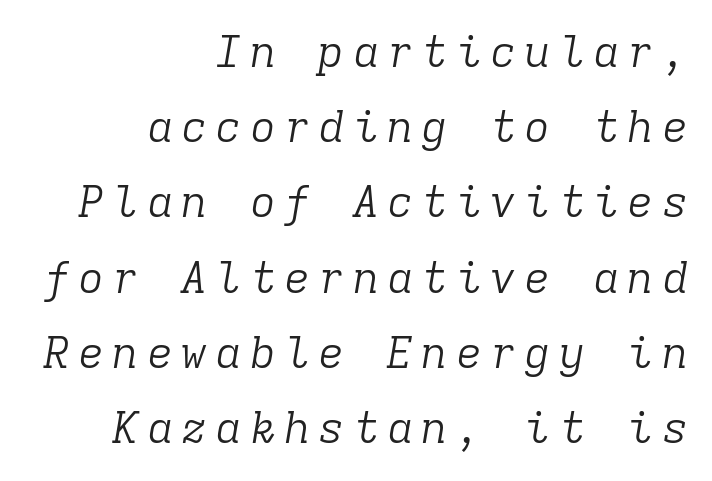
The space directly below the letters is spotless. Alignment: flush right. Old-style or modern, the face here clearly has serifs. Stroke thickness stays within the range of a standard reading face or lighter.
